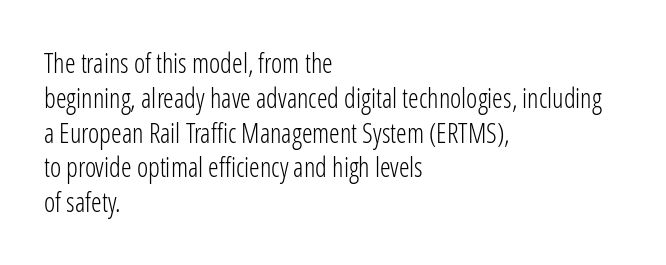
This sample keeps an unexceptional amount of space between lines. Characters remain perfectly vertical along every line. The gap between lines stays unmarked. Is this a heavy cut? Hardly; it is regular or lighter.
